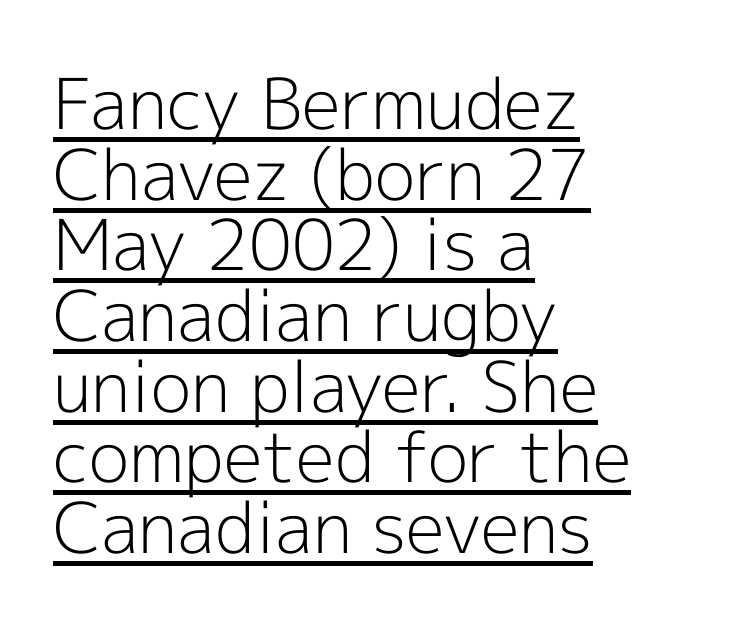
Q: Is the text bold? A: No.
Q: Is the text italic (slanted)? A: No, it is upright.
Q: Is the typeface a serif or a sans-serif typeface? A: Sans-serif.
Q: Is the text underlined? A: Yes.
Q: How is the paragraph aligned? A: Left-aligned.
Q: Is the spacing between letters normal or unusually wide? A: Normal.
Q: Is the spacing between lines tight, normal or loose? A: Tight.
Q: Width (condensed, normal, or wide)? A: Normal.
Q: x-height? A: Medium.
Q: Monospaced? A: No.
